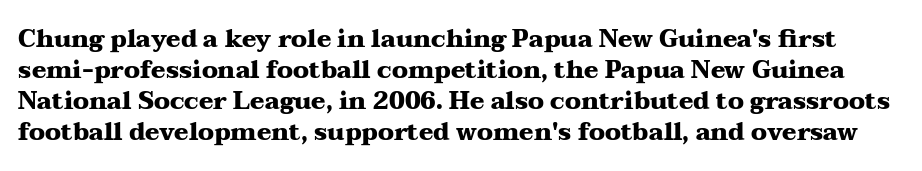
The face used here is rendered with its standard letterfit. A dark, heavy texture on the line: the type is bold. Horizontal bands of white between lines are of average thickness. The typography opts for an upright posture over an oblique one. The baseline area is clear.
